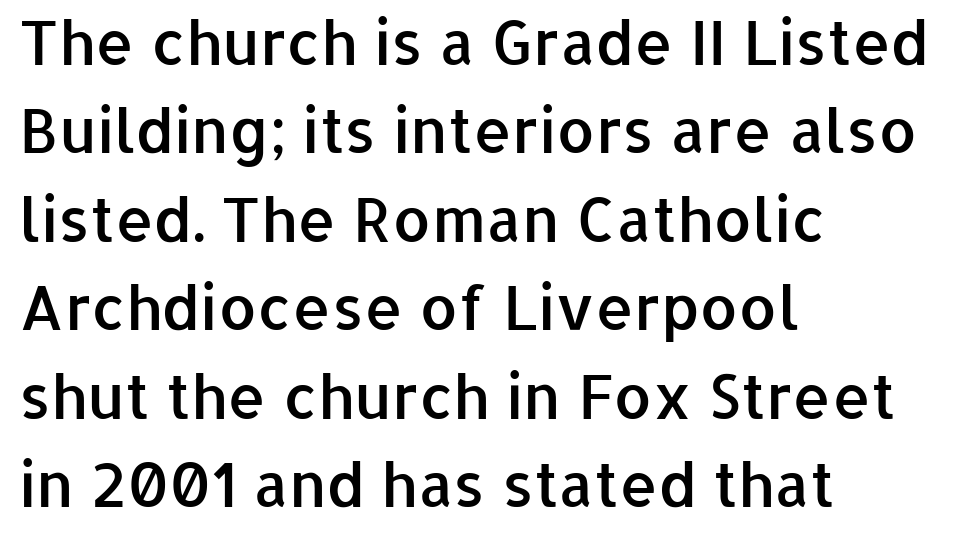
{"serif": "no", "italic": "no", "bold": "semi", "weight": "semibold", "width": "normal", "stroke_contrast": "low", "x_height": "medium", "monospaced": "no", "underline": "no", "align": "left", "line_spacing": "normal", "line_spacing_ratio": 1.45, "letter_spacing": "normal", "letter_spacing_em": 0.0, "glyph_px": 61}
